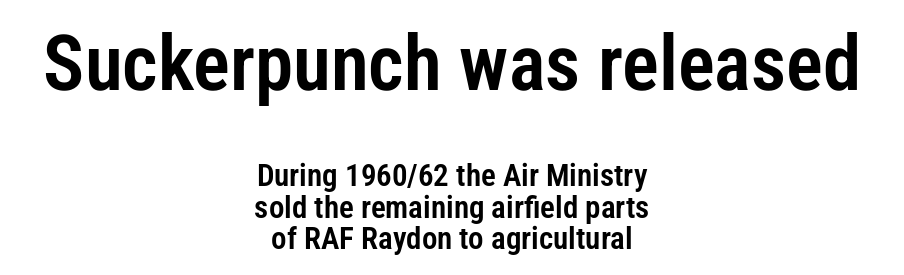
{"serif": "no", "italic": "no", "width": "condensed", "stroke_contrast": "low", "x_height": "medium", "monospaced": "no", "underline": "no", "align": "center", "line_spacing": "tight", "line_spacing_ratio": 1.01, "letter_spacing": "normal", "letter_spacing_em": 0.0, "larger_block": "first", "size_ratio": 2.48, "glyph_px": 77}
